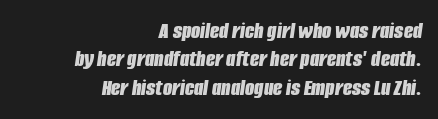
Short note: letters normally spaced. The setting favours the right margin, as signatures and pull-quotes sometimes do. The glyphs are unaccompanied by any horizontal stroke below them. The glyphs look as if they've been sheared to an angle.
